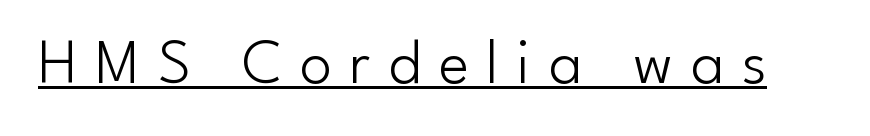
{"serif": "no", "italic": "no", "bold": "no", "weight": "light", "width": "normal", "stroke_contrast": "low", "x_height": "small", "monospaced": "no", "underline": "yes", "letter_spacing": "wide", "letter_spacing_em": 0.28, "glyph_px": 64}
